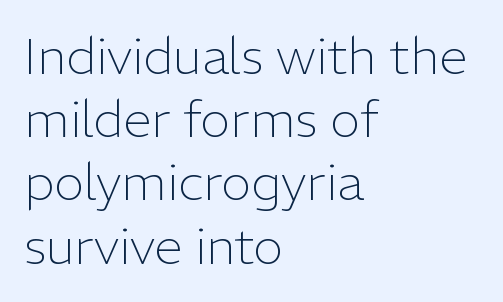
Q: Is the text bold? A: No.
Q: Is the text italic (slanted)? A: No, it is upright.
Q: Is the typeface a serif or a sans-serif typeface? A: Sans-serif.
Q: Is the text underlined? A: No.
Q: How is the paragraph aligned? A: Left-aligned.
Q: Is the spacing between letters normal or unusually wide? A: Normal.
Q: Width (condensed, normal, or wide)? A: Normal.
Q: Stroke contrast? A: Low.
Q: x-height? A: Medium.
Q: Monospaced? A: No.
